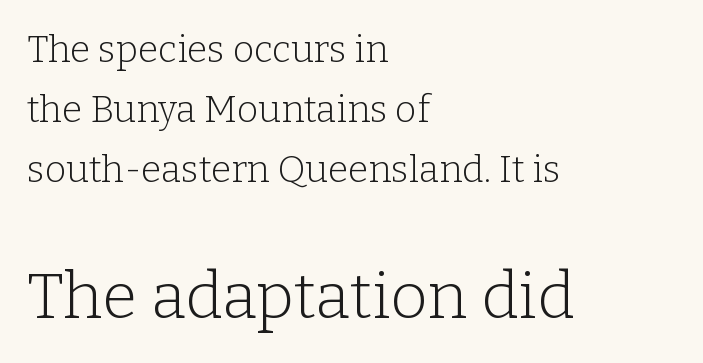
Check where the strokes stop: tiny serifs finish them off. Each word holds together tightly as a unit, with standard inter-letter gaps. Horizontally, the lines are justified to the leading edge only. Compared with a typical body face, this is equally light or lighter still. Tall strokes in this sample are plumb rather than angled.
